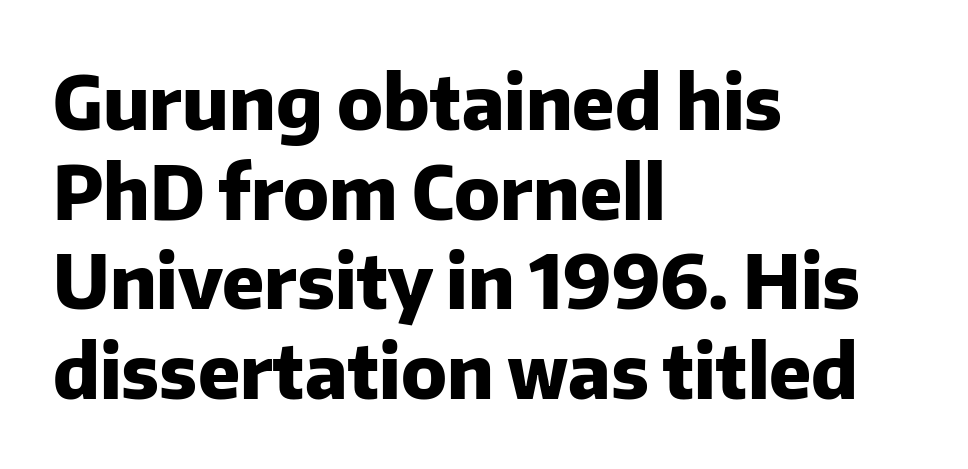
The image shows 74 px heavy sans-serif type, upright; set left-aligned, line spacing 1.21x, normal letter spacing, not underlined; low stroke contrast and a medium x-height.
